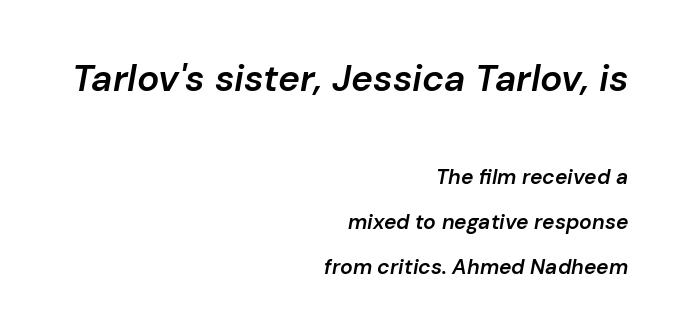
Q: Is the text bold? A: Semi-bold.
Q: Is the text italic (slanted)? A: Yes, it leans right by about 10 degrees.
Q: Is the text underlined? A: No.
Q: How is the paragraph aligned? A: Right-aligned.
Q: Is the spacing between letters normal or unusually wide? A: Normal.
Q: Is the spacing between lines tight, normal or loose? A: Loose.
Q: Which block of text is set in a larger size, the first (top) or the second (bottom)? A: The first (top) one.
Q: Width (condensed, normal, or wide)? A: Normal.
Q: Stroke contrast? A: Low.
Q: x-height? A: Medium.
Q: Monospaced? A: No.
